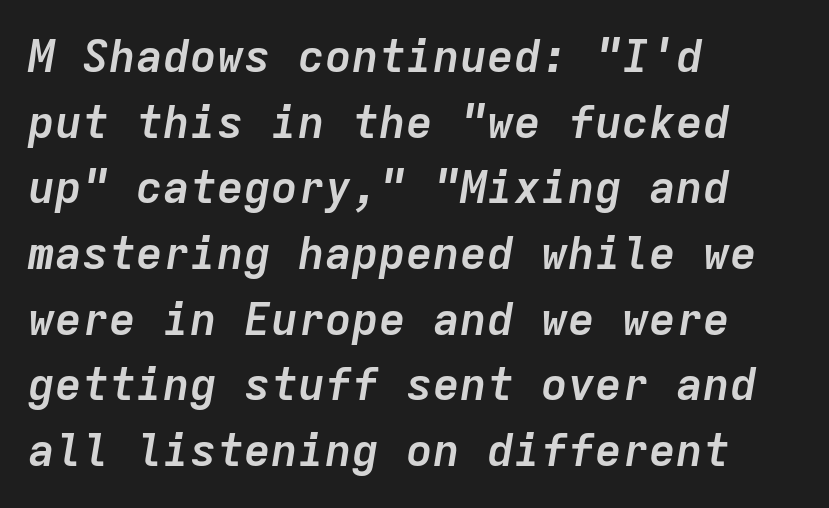
Q: Is the text bold? A: Yes.
Q: Is the text italic (slanted)? A: Yes, it leans right by about 9 degrees.
Q: Is the text underlined? A: No.
Q: How is the paragraph aligned? A: Left-aligned.
Q: Is the spacing between letters normal or unusually wide? A: Normal.
Q: Is the spacing between lines tight, normal or loose? A: Normal.
Q: Width (condensed, normal, or wide)? A: Normal.
Q: Stroke contrast? A: Low.
Q: x-height? A: Medium.
Q: Monospaced? A: Yes.
